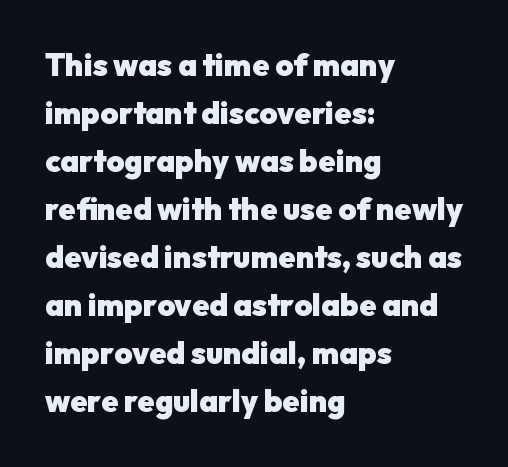
The image shows 31 px heavy sans-serif type, upright; set left-aligned, normal line spacing (1.55x), normal letter spacing, not underlined; low stroke contrast and a medium x-height.
